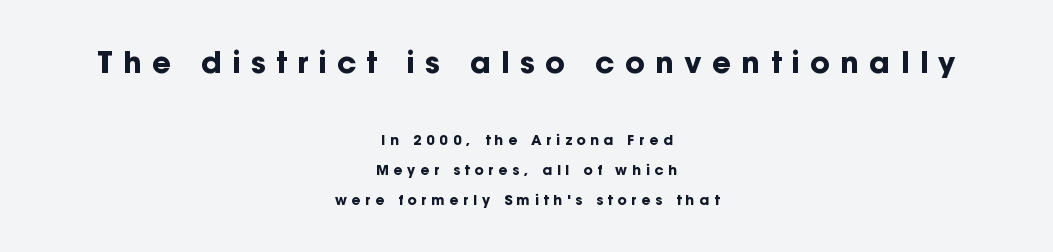
The image shows 30 px bold sans-serif type, upright; set centered, loose line spacing (2.14x), unusually wide letter spacing (+0.34 em), not underlined; the first (top) block is 2.14x larger; low stroke contrast and a medium x-height.
